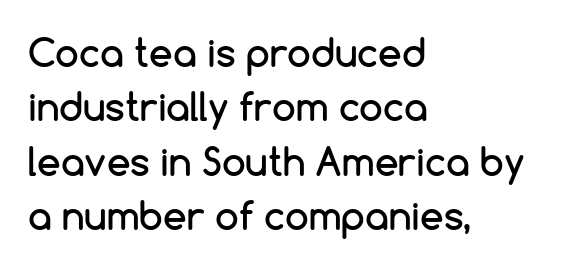
Line beginnings align vertically; line endings do not. A typesetter would mark this as roman, not italic. Font category for this specimen: sans-serif. Varying glyph widths throughout — classic text-font behaviour. There is no visible air inserted between adjacent glyphs.
